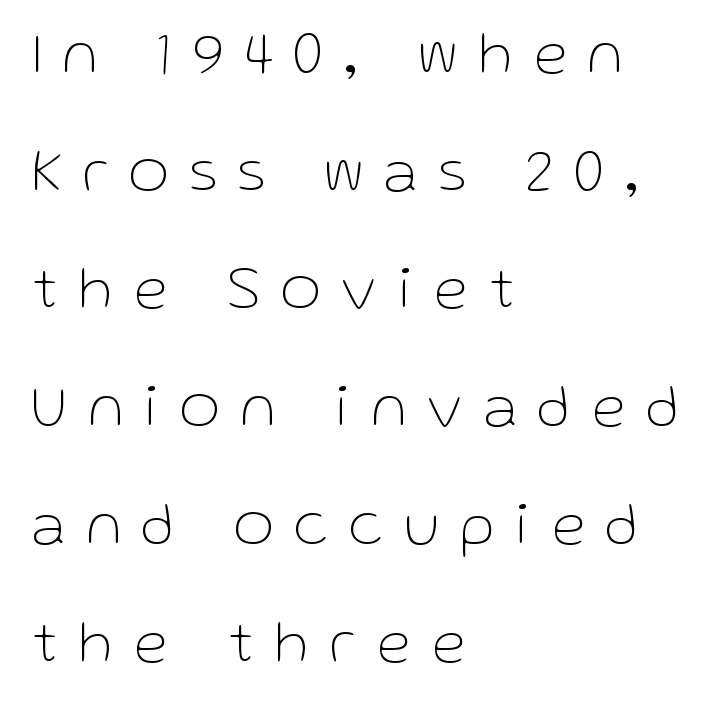
The vertical gap from one line to the next is large. Do the characters align in a grid? No, the font is proportional. Weight: not bold — regular or lighter. The paragraph has a hard left edge and a soft right edge. These lines have a slow, spaced-out rhythm from letter to letter. I'd call this a sans setting — the letters go barefoot.
